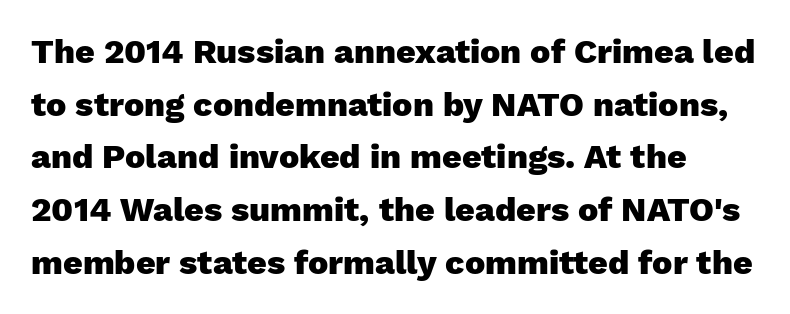
{"serif": "no", "italic": "no", "bold": "yes", "weight": "heavy", "width": "normal", "stroke_contrast": "low", "x_height": "medium", "monospaced": "no", "underline": "no", "line_spacing": "normal", "line_spacing_ratio": 1.55, "letter_spacing": "normal", "letter_spacing_em": 0.0, "glyph_px": 34}
